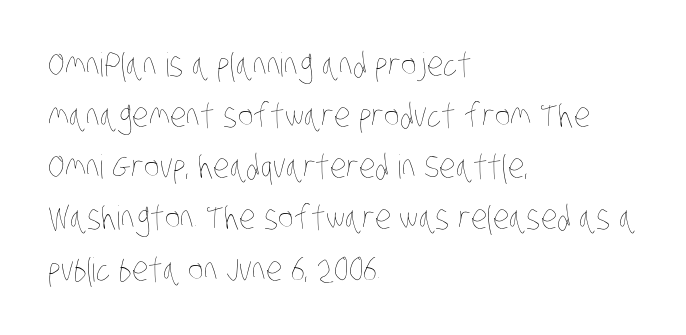
Q: Is the text bold? A: No.
Q: Is the text underlined? A: No.
Q: How is the paragraph aligned? A: Left-aligned.
Q: Is the spacing between letters normal or unusually wide? A: Normal.
Q: Is the spacing between lines tight, normal or loose? A: Normal.
Q: Width (condensed, normal, or wide)? A: Condensed.
Q: Stroke contrast? A: Low.
Q: x-height? A: Large.
Q: Monospaced? A: No.
